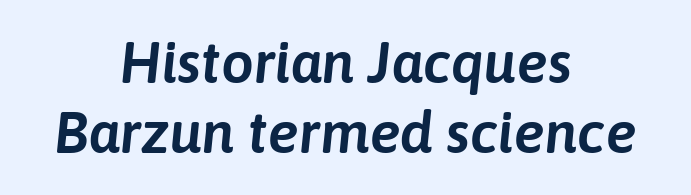
Q: Is the text italic (slanted)? A: Yes, it leans right by about 6 degrees.
Q: Is the text underlined? A: No.
Q: How is the paragraph aligned? A: Centered.
Q: Is the spacing between letters normal or unusually wide? A: Normal.
Q: Width (condensed, normal, or wide)? A: Normal.
Q: Stroke contrast? A: Low.
Q: x-height? A: Medium.
Q: Monospaced? A: No.
